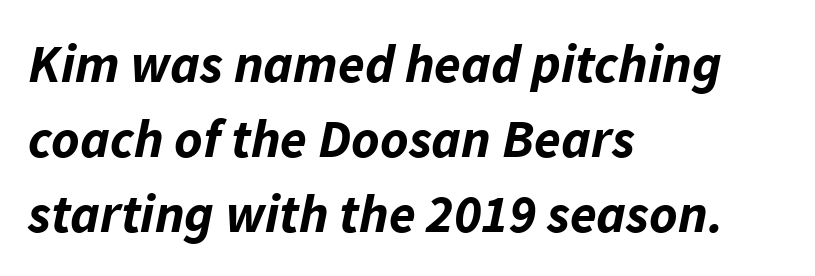
{"italic": "yes", "lean": "right", "slant_degrees": 11, "bold": "yes", "weight": "bold", "width": "normal", "stroke_contrast": "low", "x_height": "medium", "monospaced": "no", "underline": "no", "align": "left", "line_spacing": "normal", "line_spacing_ratio": 1.39, "letter_spacing": "normal", "letter_spacing_em": 0.0, "glyph_px": 54}
